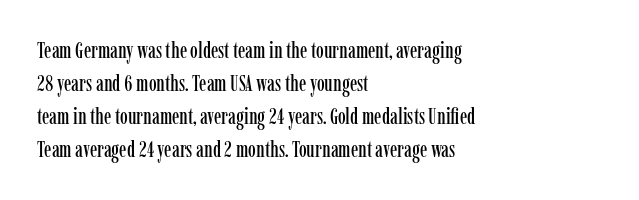
{"italic": "no", "underline": "no", "align": "left", "line_spacing": "normal", "line_spacing_ratio": 1.5, "letter_spacing": "normal", "letter_spacing_em": 0.0, "glyph_px": 22}
